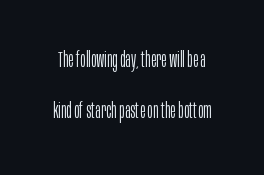
Q: Is the text bold? A: No.
Q: Is the text italic (slanted)? A: No, it is upright.
Q: Is the text underlined? A: No.
Q: Is the spacing between letters normal or unusually wide? A: Normal.
Q: Is the spacing between lines tight, normal or loose? A: Loose.
